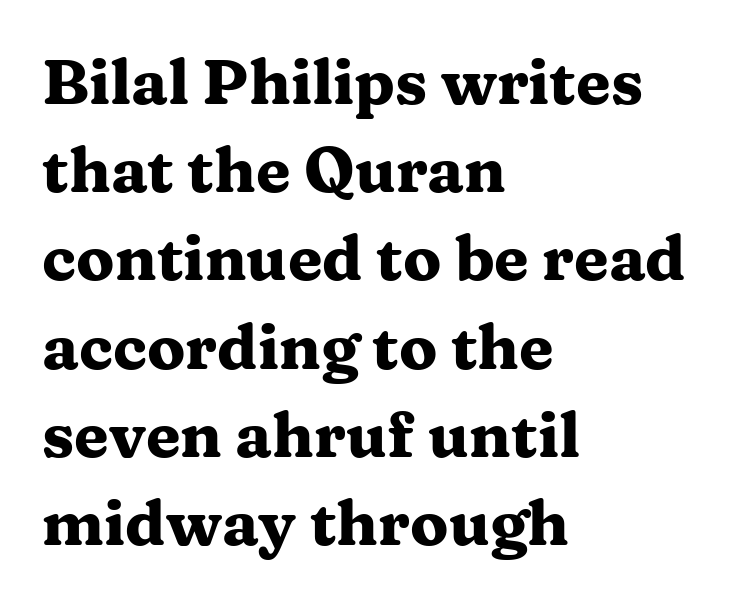
Baseline-to-baseline distance is the conventional proportion of letter height. In terms of weight, the rendering is a true, heavy bold. The typeface chosen for these lines features serifs. A classic flush-left, rag-right setting is used for this passage. Here the designer chose a conventional face with non-uniform glyph widths. The glyphs are unaccompanied by any horizontal stroke below them.
